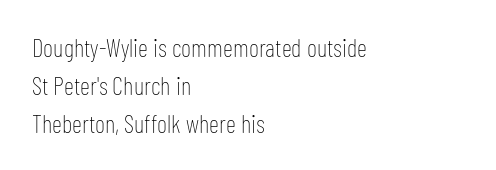
Q: Is the text bold? A: No.
Q: Is the text italic (slanted)? A: No, it is upright.
Q: Is the text underlined? A: No.
Q: How is the paragraph aligned? A: Left-aligned.
Q: Is the spacing between letters normal or unusually wide? A: Normal.
Q: Is the spacing between lines tight, normal or loose? A: Normal.
